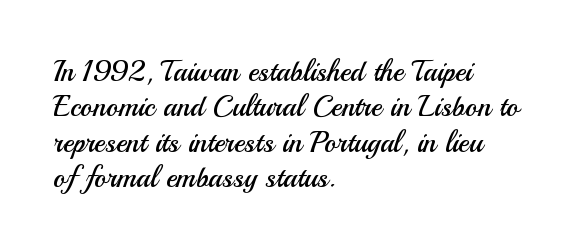
{"serif": "no", "bold": "no", "weight": "regular", "width": "normal", "stroke_contrast": "medium", "x_height": "small", "monospaced": "no", "underline": "no", "align": "left", "line_spacing_ratio": 1.22, "letter_spacing": "normal", "letter_spacing_em": 0.0, "glyph_px": 29}
